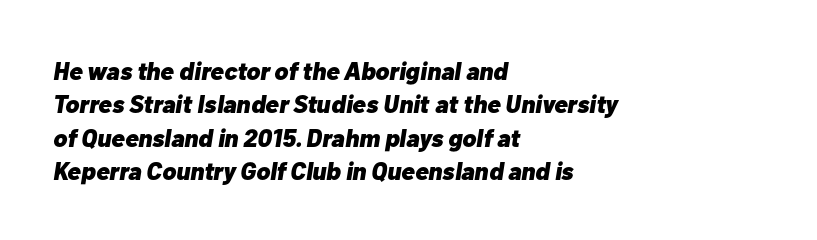
Q: Is the text bold? A: Yes.
Q: Is the text italic (slanted)? A: Yes, it leans right by about 10 degrees.
Q: Is the text underlined? A: No.
Q: How is the paragraph aligned? A: Left-aligned.
Q: Is the spacing between letters normal or unusually wide? A: Normal.
Q: Is the spacing between lines tight, normal or loose? A: Normal.
